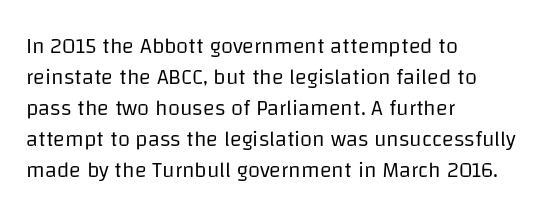
The words here are not underlined. Default kerning and tracking; the words read as compact shapes. The paragraph shown leans on its left margin. Posture: straight, roman, zero tilt. Vertical stems look standard width or narrower in stroke. Vertical spacing — default.
